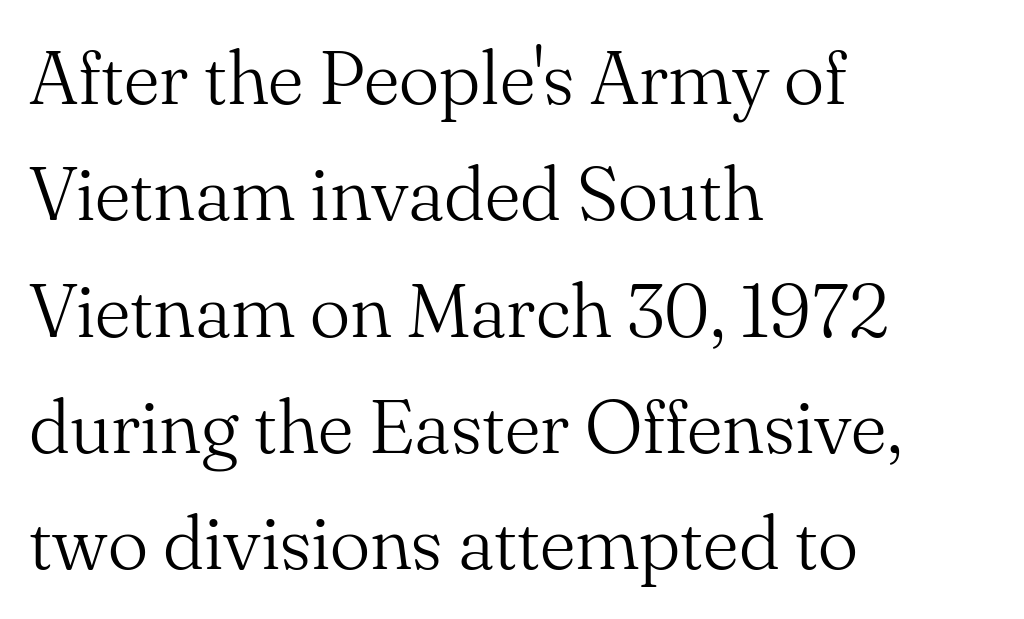
The image shows 76 px light serif type, upright; set left-aligned, normal line spacing (1.53x), normal letter spacing, not underlined; medium stroke contrast and a small x-height.
